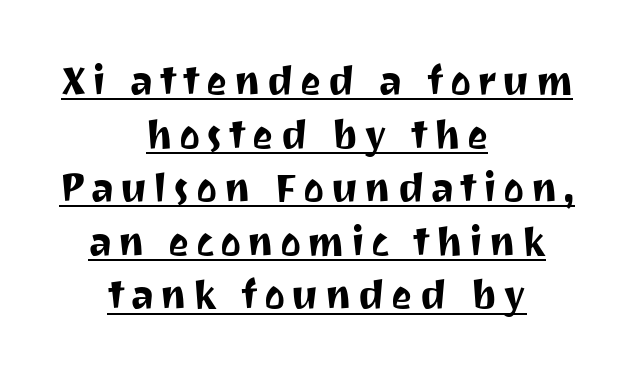
{"serif": "no", "italic": "no", "width": "normal", "stroke_contrast": "medium", "x_height": "medium", "monospaced": "no", "underline": "yes", "align": "center", "line_spacing": "normal", "line_spacing_ratio": 1.34, "glyph_px": 40}
